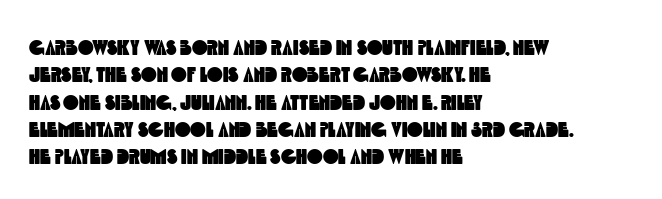
{"underline": "no", "align": "left", "line_spacing": "normal", "line_spacing_ratio": 1.3, "letter_spacing": "normal", "letter_spacing_em": 0.0, "glyph_px": 21}
